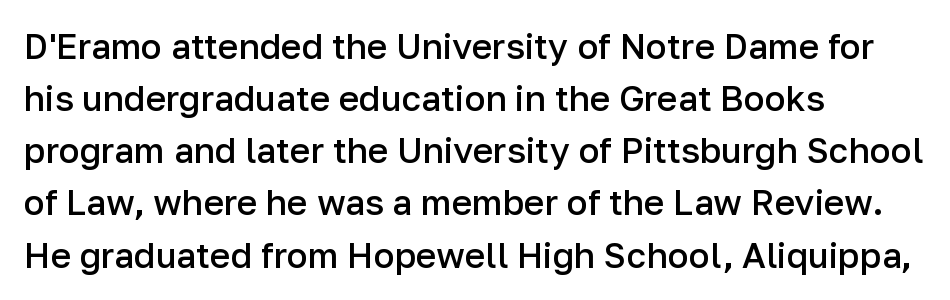
Q: Is the text bold? A: Semi-bold.
Q: Is the text italic (slanted)? A: No, it is upright.
Q: Is the typeface a serif or a sans-serif typeface? A: Sans-serif.
Q: Is the text underlined? A: No.
Q: How is the paragraph aligned? A: Left-aligned.
Q: Is the spacing between letters normal or unusually wide? A: Normal.
Q: Is the spacing between lines tight, normal or loose? A: Normal.
Q: Width (condensed, normal, or wide)? A: Normal.
Q: Stroke contrast? A: Low.
Q: x-height? A: Medium.
Q: Monospaced? A: No.
